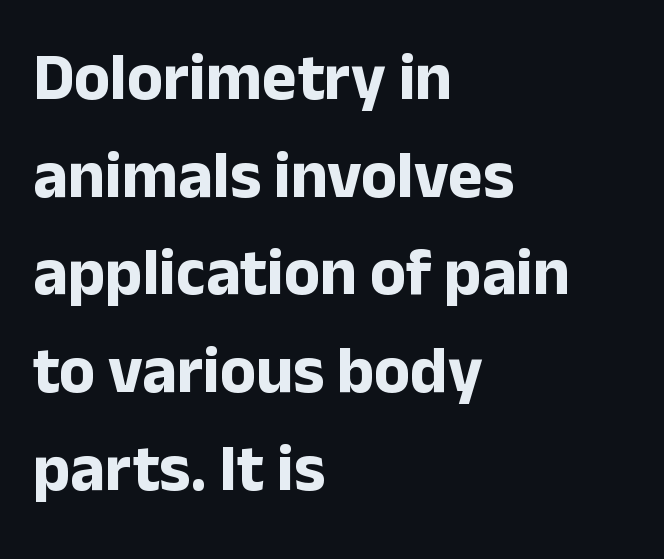
The text block is weighted toward the left margin, trailing off unevenly rightward. Only glyphs here, with clear space below each row. The letters advance in unequal steps, a hallmark of proportional type. The line texture is even and compact thanks to regular tracking. Caption: bold face, heavy strokes.
